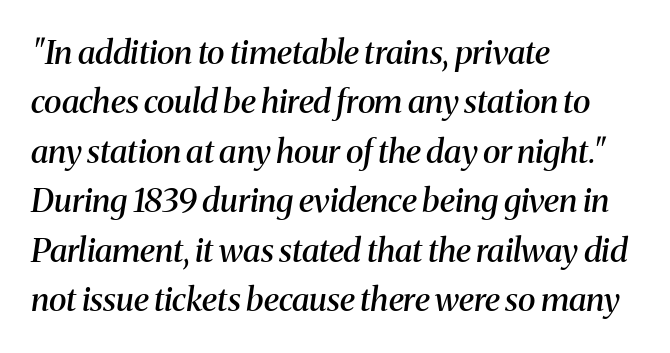
Q: Is the text bold? A: Semi-bold.
Q: Is the text italic (slanted)? A: Yes, it leans right by about 8 degrees.
Q: Is the typeface a serif or a sans-serif typeface? A: Serif.
Q: Is the text underlined? A: No.
Q: How is the paragraph aligned? A: Left-aligned.
Q: Is the spacing between letters normal or unusually wide? A: Normal.
Q: Is the spacing between lines tight, normal or loose? A: Normal.
Q: Width (condensed, normal, or wide)? A: Normal.
Q: Stroke contrast? A: Medium.
Q: x-height? A: Medium.
Q: Monospaced? A: No.
